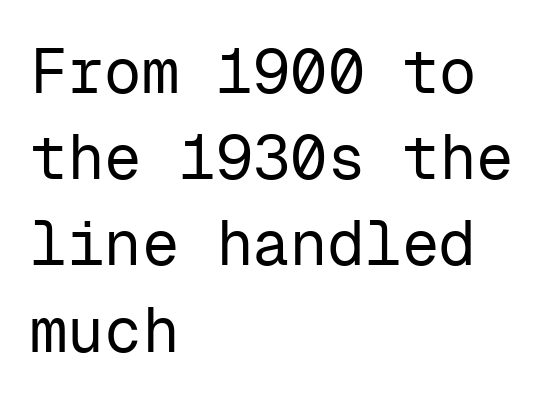
If you drew a ruler down the left edge, every line would touch it. Vertical spacing — default. Honestly, the letter spacing is just normal — you wouldn't notice it. You can tell it's not italic because the verticals are truly vertical.
